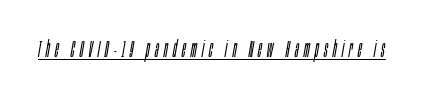
Q: Is the text bold? A: No.
Q: Is the text italic (slanted)? A: Yes, it leans right by about 10 degrees.
Q: Is the text underlined? A: Yes.
Q: Is the spacing between letters normal or unusually wide? A: Unusually wide.
